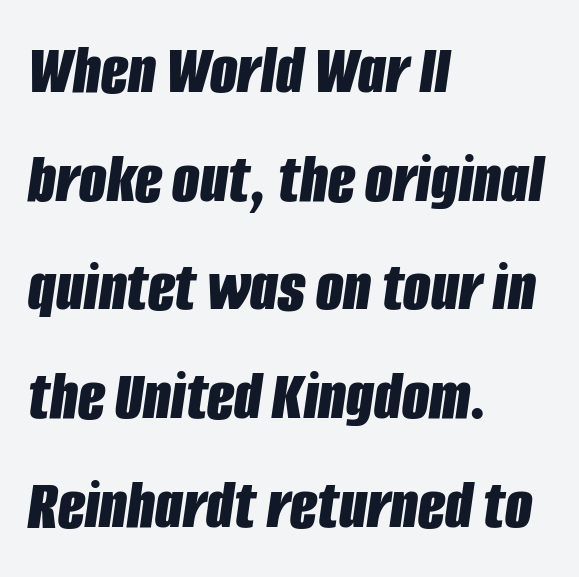
The image shows 71 px bold, condensed type, italic (leaning right); set left-aligned, normal line spacing (1.53x), normal letter spacing, not underlined; low stroke contrast and a large x-height.
